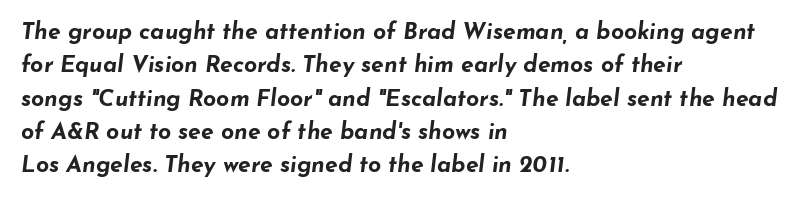
The image shows 23 px bold type, italic (leaning right); set left-aligned, normal line spacing (1.45x), normal letter spacing, not underlined.
